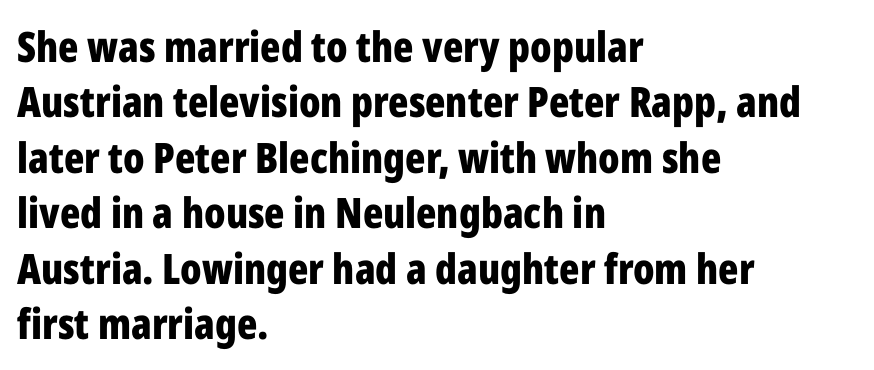
This block has exactly the height ordinary leading produces. There is no visible air inserted between adjacent glyphs. These lines are rendered in a variable-pitch font. A roman cut, with each character standing at attention. Line starts are locked; line ends wander. Underlining? Definitely not there.
